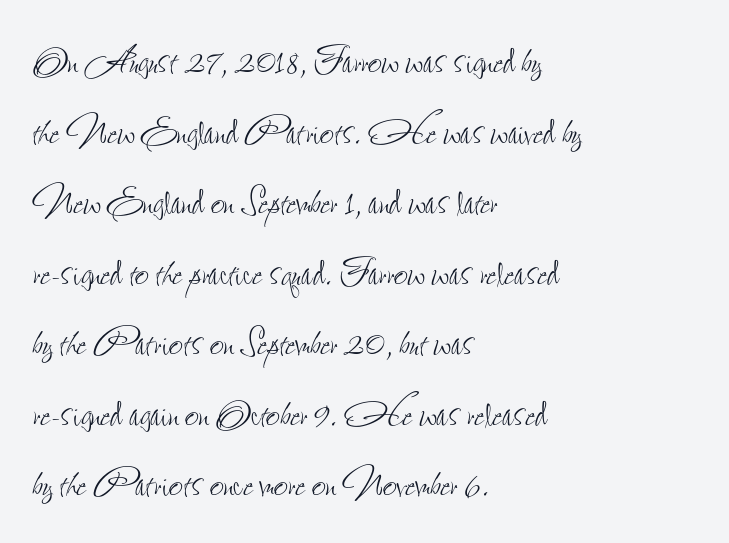
You could call the tracking neutral — neither tight nor loose. Stroke thickness stays within the range of a standard reading face or lighter. Check under the words: just untouched page. Left-aligned paragraph, ragged on the right. Rows of type keep a routine distance in the vertical direction.
